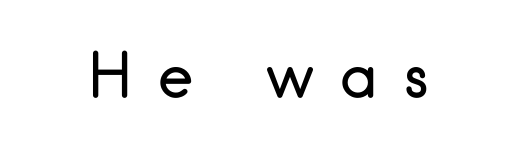
A typesetter would call this heavily tracked-out type. The text was rendered using a sans face with plain stroke endings. Every stem runs plumb, perpendicular to the baseline. Think standard paragraph weight, or any step lighter than that.
